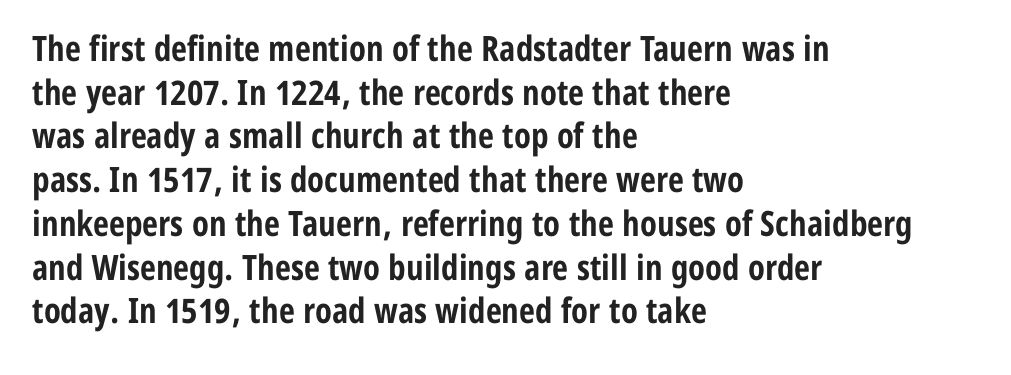
Examine the stroke ends and you'll find no serifs. The compositor pushed each line to the left boundary. These lines were composed using upright roman letters. Default kerning and tracking; the words read as compact shapes. Plenty of ink on the page — the face is bold. Clear beneath every line of the passage.
